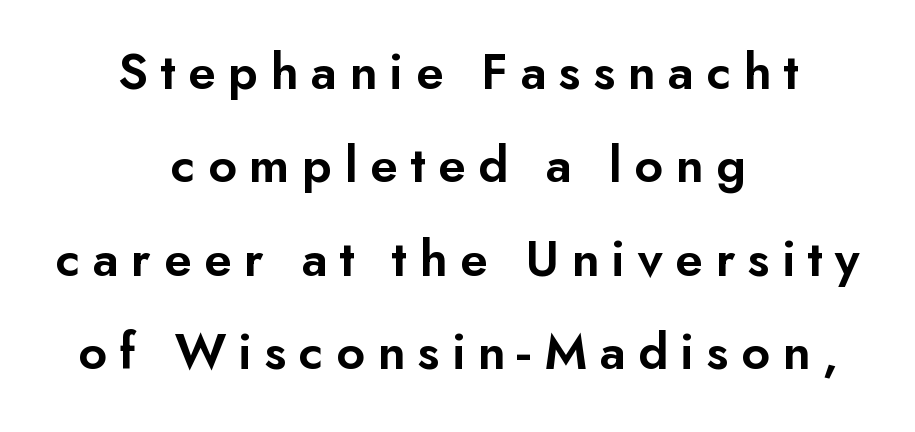
Q: Is the text bold? A: Semi-bold.
Q: Is the text italic (slanted)? A: No, it is upright.
Q: Is the typeface a serif or a sans-serif typeface? A: Sans-serif.
Q: Is the text underlined? A: No.
Q: How is the paragraph aligned? A: Centered.
Q: Is the spacing between letters normal or unusually wide? A: Unusually wide.
Q: Width (condensed, normal, or wide)? A: Normal.
Q: Stroke contrast? A: Low.
Q: x-height? A: Small.
Q: Monospaced? A: No.
